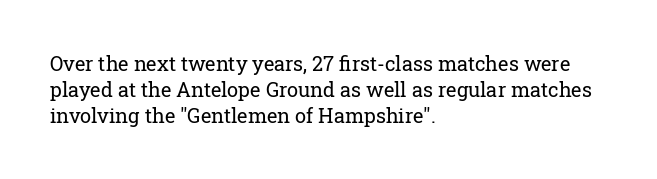
{"italic": "no", "bold": "no", "underline": "no", "align": "left", "line_spacing": "normal", "line_spacing_ratio": 1.29, "letter_spacing": "normal", "letter_spacing_em": 0.0, "glyph_px": 20}
